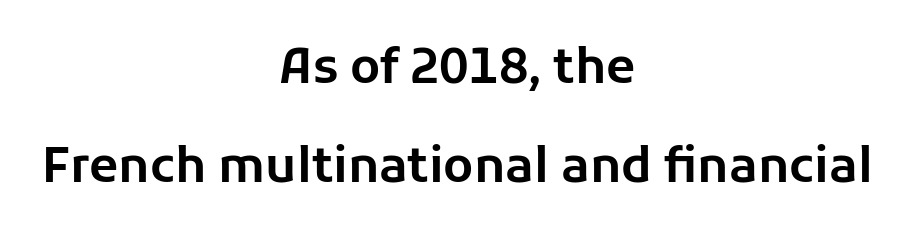
{"serif": "no", "italic": "no", "width": "normal", "stroke_contrast": "low", "x_height": "medium", "monospaced": "no", "underline": "no", "align": "center", "line_spacing": "loose", "line_spacing_ratio": 2.06, "letter_spacing": "normal", "letter_spacing_em": 0.0, "glyph_px": 48}
